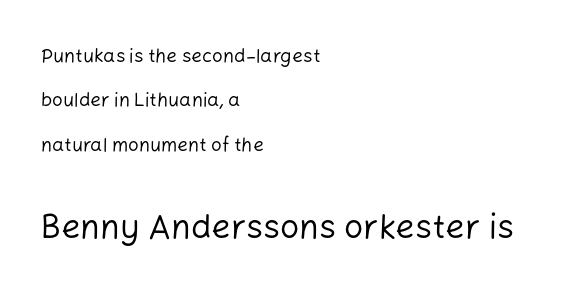
Are there feet on the stems? There aren't — it's a sans. No chunkiness to these letters — they're not bold. A student would notice the bottom passage is typeset larger than what precedes it. The rendering anchors every line to the left-hand side.
